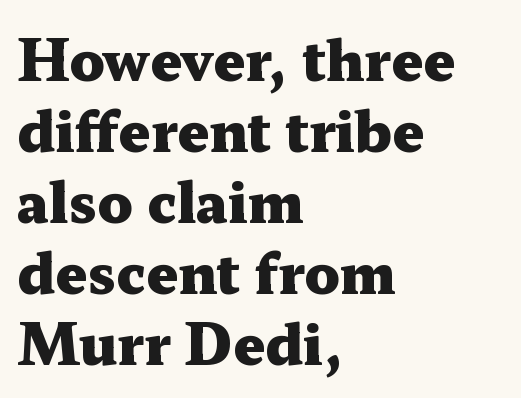
Clear beneath every line of the passage. Short and long lines alike share a common starting point at left. Honestly, the letter spacing is just normal — you wouldn't notice it. I'd call this a serif setting — the letters wear small feet. A typesetter would call this proportional, since set widths differ per character. Rendered with straight, roman letterforms.
